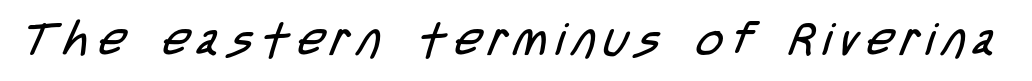
Q: Is the text bold? A: No.
Q: Is the typeface a serif or a sans-serif typeface? A: Sans-serif.
Q: Is the text underlined? A: No.
Q: Width (condensed, normal, or wide)? A: Condensed.
Q: Stroke contrast? A: Low.
Q: x-height? A: Large.
Q: Monospaced? A: No.
